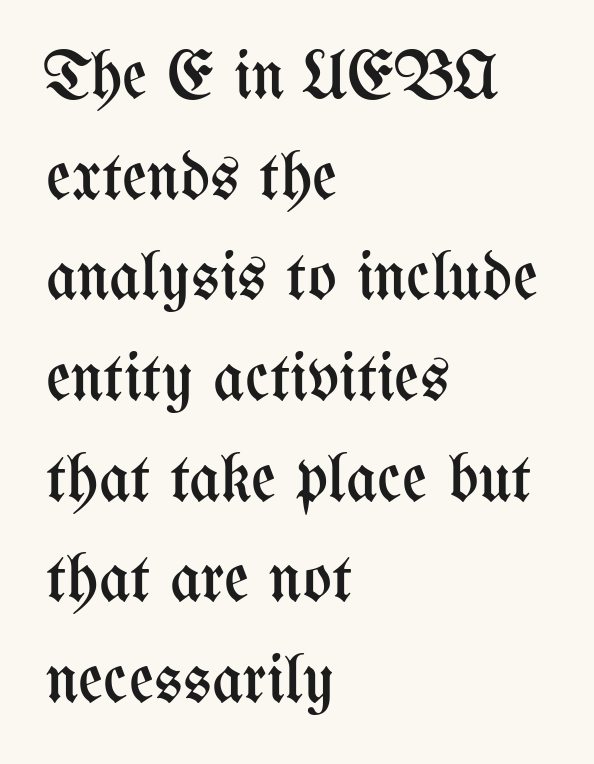
These lines sit exactly where default settings would place them. Stems and bowls with no extra thickness — not bold. Notice how the passage keeps a crisp vertical edge on the left only. The lettering holds an erect, upright posture throughout. The space directly below the letters is spotless. Caption: standard tracking, unaltered.
